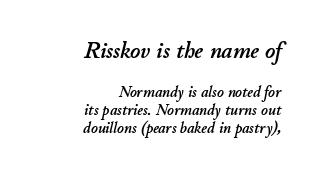
The image shows 24 px text type, italic (leaning right); set right-aligned, tight line spacing (1.12x), normal letter spacing, not underlined; the first (top) block is 1.5x larger.
